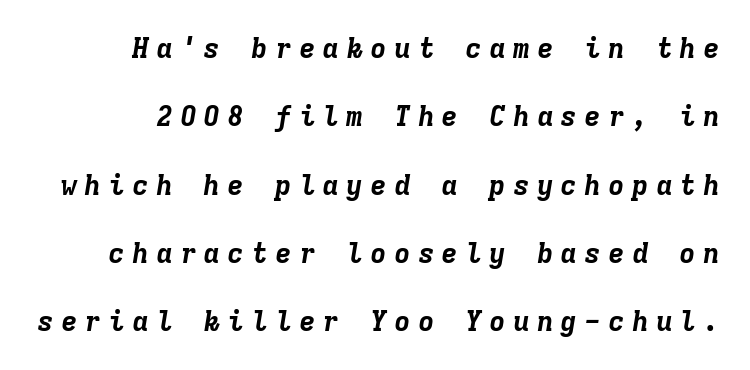
{"italic": "yes", "lean": "right", "slant_degrees": 9, "bold": "yes", "weight": "bold", "width": "normal", "stroke_contrast": "low", "x_height": "medium", "monospaced": "yes", "underline": "no", "line_spacing": "loose", "line_spacing_ratio": 2.44, "letter_spacing": "wide", "letter_spacing_em": 0.25, "glyph_px": 28}
